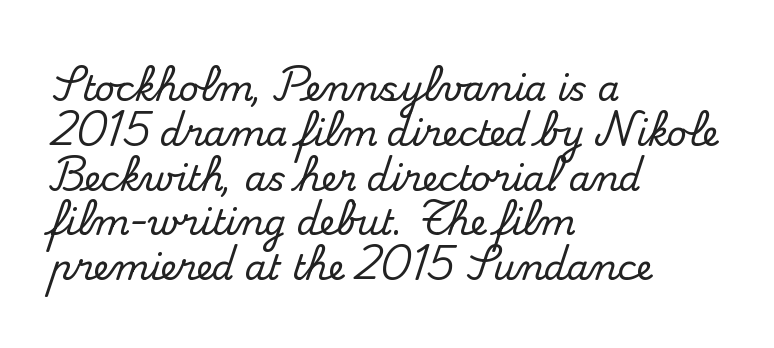
The image shows 35 px text type; set left-aligned, normal line spacing (1.28x), normal letter spacing, not underlined; medium stroke contrast and a small x-height.
